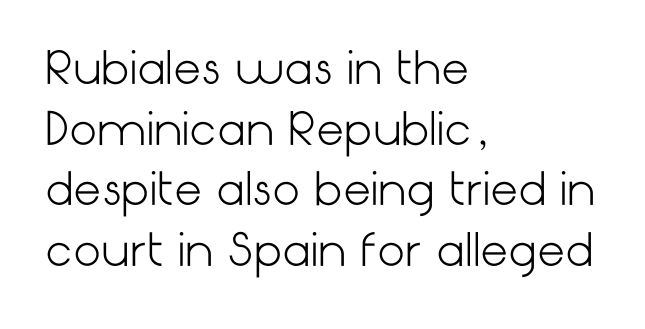
{"serif": "no", "italic": "no", "bold": "no", "weight": "light", "width": "normal", "stroke_contrast": "low", "x_height": "medium", "underline": "no", "align": "left", "line_spacing": "normal", "line_spacing_ratio": 1.38, "letter_spacing": "normal", "letter_spacing_em": 0.0, "glyph_px": 44}
